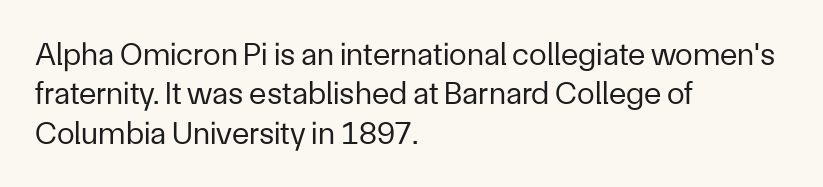
The image shows 32 px regular-weight sans-serif type, upright; set left-aligned, line spacing 1.23x, normal letter spacing, not underlined; low stroke contrast and a medium x-height.
